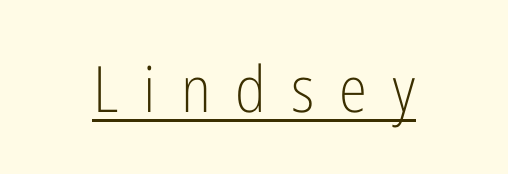
Q: Is the text bold? A: No.
Q: Is the text italic (slanted)? A: No, it is upright.
Q: Is the typeface a serif or a sans-serif typeface? A: Sans-serif.
Q: Is the text underlined? A: Yes.
Q: Is the spacing between letters normal or unusually wide? A: Unusually wide.
Q: Width (condensed, normal, or wide)? A: Condensed.
Q: Stroke contrast? A: Low.
Q: x-height? A: Medium.
Q: Monospaced? A: No.
